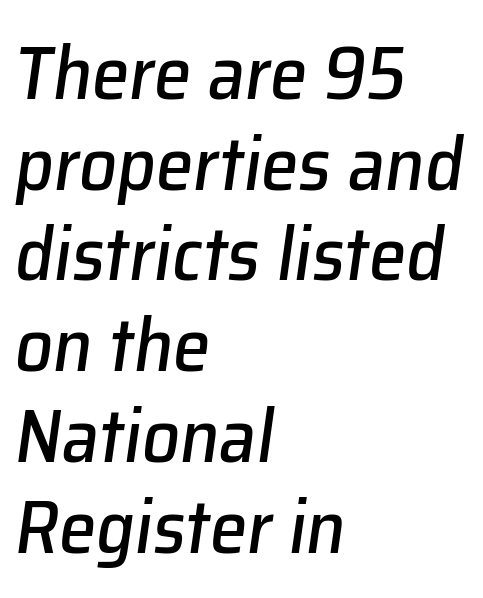
Q: Is the text italic (slanted)? A: Yes, it leans right by about 8 degrees.
Q: Is the text underlined? A: No.
Q: How is the paragraph aligned? A: Left-aligned.
Q: Is the spacing between letters normal or unusually wide? A: Normal.
Q: Width (condensed, normal, or wide)? A: Normal.
Q: Stroke contrast? A: Low.
Q: x-height? A: Medium.
Q: Monospaced? A: No.
